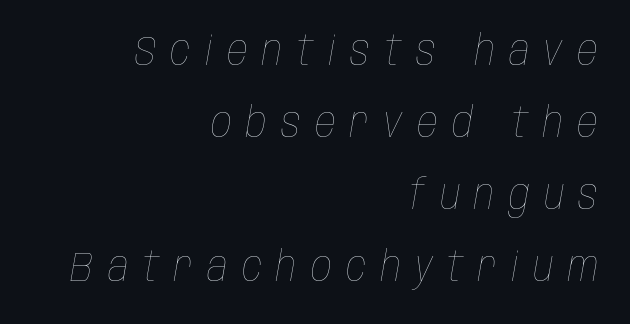
The image shows 41 px thin, condensed type, italic (leaning right); set right-aligned, line spacing 1.76x, unusually wide letter spacing (+0.35 em), not underlined; low stroke contrast and a large x-height.
